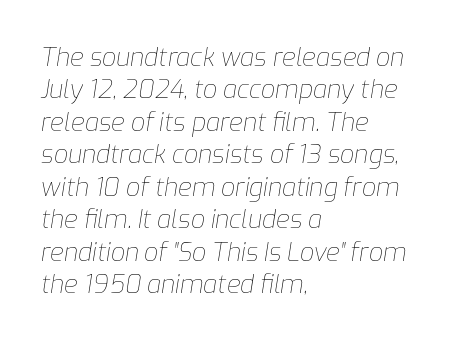
{"italic": "yes", "lean": "right", "slant_degrees": 9, "bold": "no", "underline": "no", "align": "left", "line_spacing": "normal", "line_spacing_ratio": 1.3, "letter_spacing": "normal", "letter_spacing_em": 0.0, "glyph_px": 25}
